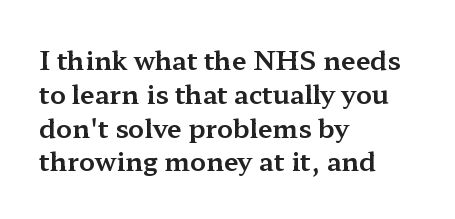
Q: Is the text italic (slanted)? A: No, it is upright.
Q: Is the text underlined? A: No.
Q: How is the paragraph aligned? A: Left-aligned.
Q: Is the spacing between letters normal or unusually wide? A: Normal.
Q: Is the spacing between lines tight, normal or loose? A: Normal.
